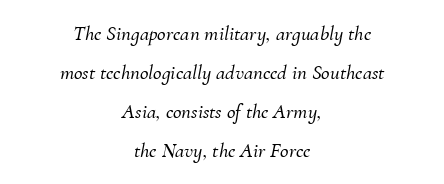
Q: Is the text italic (slanted)? A: Yes, it leans right by about 10 degrees.
Q: Is the text underlined? A: No.
Q: How is the paragraph aligned? A: Centered.
Q: Is the spacing between letters normal or unusually wide? A: Normal.
